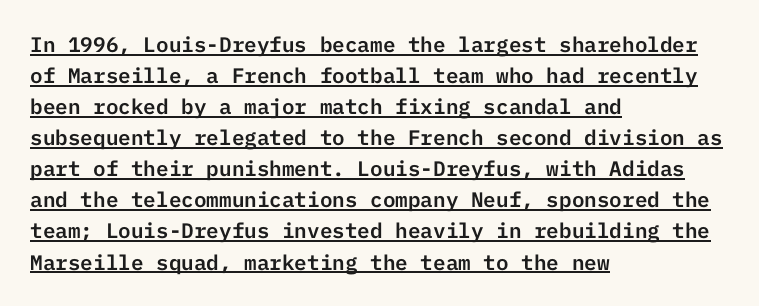
Q: Is the text italic (slanted)? A: No, it is upright.
Q: Is the text underlined? A: Yes.
Q: How is the paragraph aligned? A: Left-aligned.
Q: Is the spacing between letters normal or unusually wide? A: Normal.
Q: Is the spacing between lines tight, normal or loose? A: Normal.
